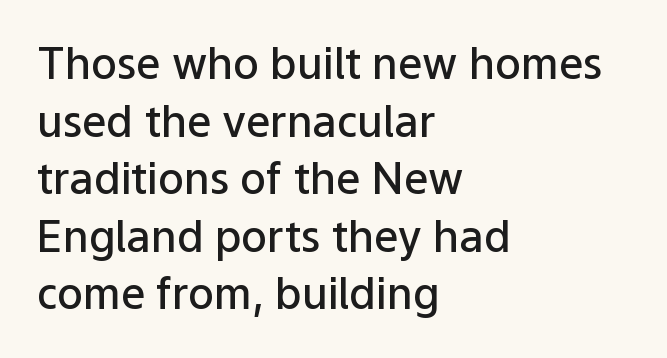
Has an underline been added? It has not. The horizontal fit of the characters is conventional and even. Does the lettering tilt? It doesn't — this is upright. These lines are rendered in a variable-pitch font. Vertical spacing — default.
